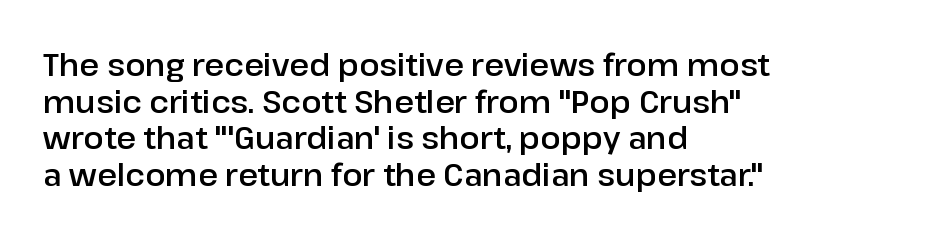
Q: Is the text italic (slanted)? A: No, it is upright.
Q: Is the typeface a serif or a sans-serif typeface? A: Sans-serif.
Q: Is the text underlined? A: No.
Q: How is the paragraph aligned? A: Left-aligned.
Q: Is the spacing between letters normal or unusually wide? A: Normal.
Q: Width (condensed, normal, or wide)? A: Normal.
Q: Stroke contrast? A: Low.
Q: x-height? A: Medium.
Q: Monospaced? A: No.
